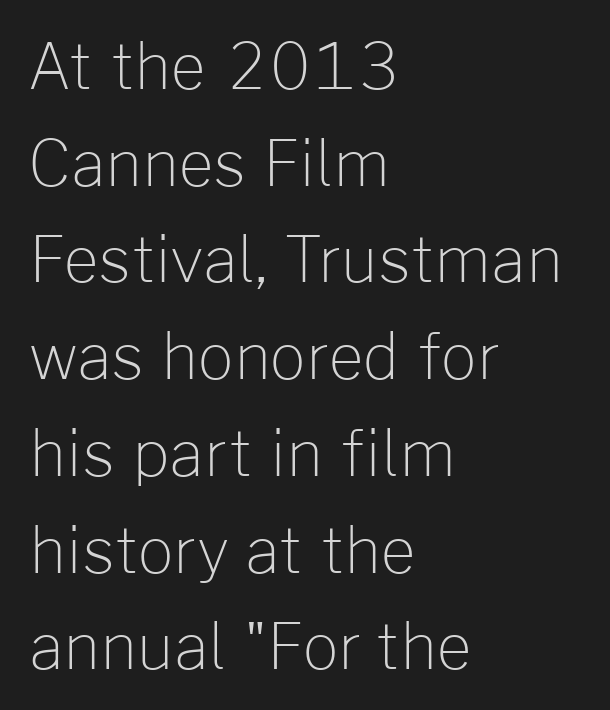
The text block is weighted toward the left margin, trailing off unevenly rightward. A quiet, ordinary-to-light weight characterises the typeface. The designer left line spacing at the default. Inter-character spacing is left at the font's built-in metrics. Vertical strokes here are truly vertical. A clean baseline with only descenders dipping below it.
